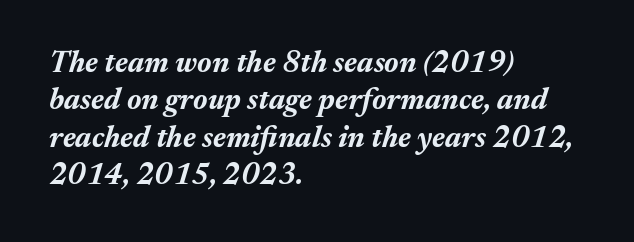
Reading down the column, the eye jumps a familiar distance to each next line. The gap between lines stays unmarked. Is the type bold? Yes — the strokes are clearly thick and heavy. Proportional: the letters do not fall into vertical columns.
